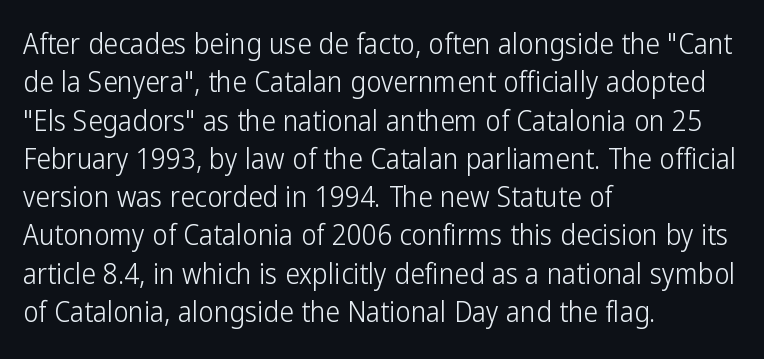
{"serif": "no", "italic": "no", "bold": "no", "weight": "light", "width": "condensed", "stroke_contrast": "low", "x_height": "medium", "monospaced": "no", "underline": "no", "align": "left", "line_spacing": "normal", "line_spacing_ratio": 1.32, "letter_spacing": "normal", "letter_spacing_em": 0.0, "glyph_px": 29}
